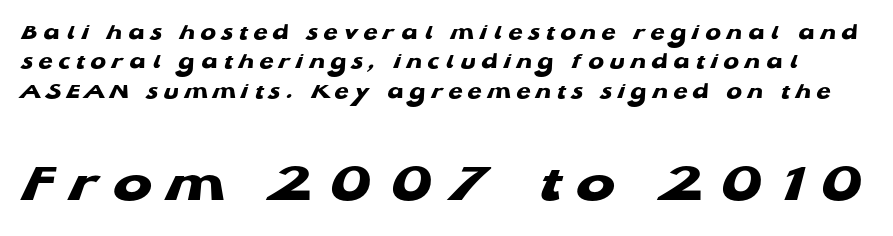
The image shows 58 px heavy, wide sans-serif type; set normal line spacing (1.28x), unusually wide letter spacing (+0.25 em), not underlined; the second (bottom) block is 2.52x larger; low stroke contrast and a medium x-height.
